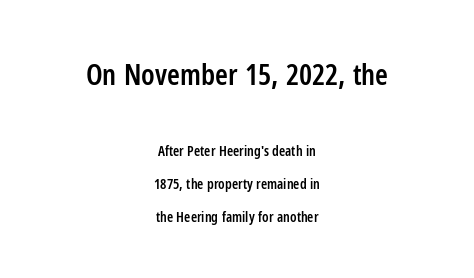
Serif or sans? Sans — the stroke terminals are bare. The rendering positions every line midway between the sides. Leading is clearly above the norm, producing a sparse column. Anything drawn beneath the words? Only blank space. If you drew a line through each stem, it would be perfectly vertical.
